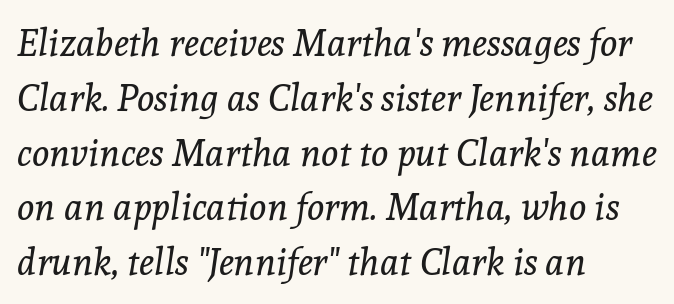
Q: Is the text bold? A: No.
Q: Is the text italic (slanted)? A: Yes, it leans right by about 8 degrees.
Q: Is the typeface a serif or a sans-serif typeface? A: Serif.
Q: Is the text underlined? A: No.
Q: How is the paragraph aligned? A: Left-aligned.
Q: Is the spacing between letters normal or unusually wide? A: Normal.
Q: Is the spacing between lines tight, normal or loose? A: Normal.
Q: Width (condensed, normal, or wide)? A: Normal.
Q: x-height? A: Medium.
Q: Monospaced? A: No.
